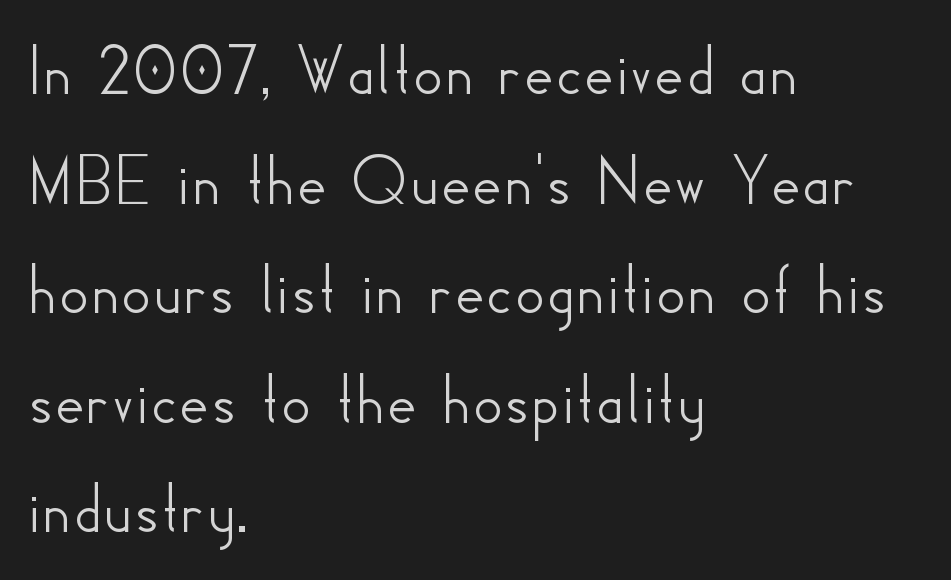
{"serif": "no", "italic": "no", "width": "normal", "stroke_contrast": "low", "x_height": "small", "monospaced": "no", "underline": "no", "align": "left", "line_spacing": "normal", "line_spacing_ratio": 1.48, "letter_spacing": "normal", "letter_spacing_em": 0.0, "glyph_px": 74}
